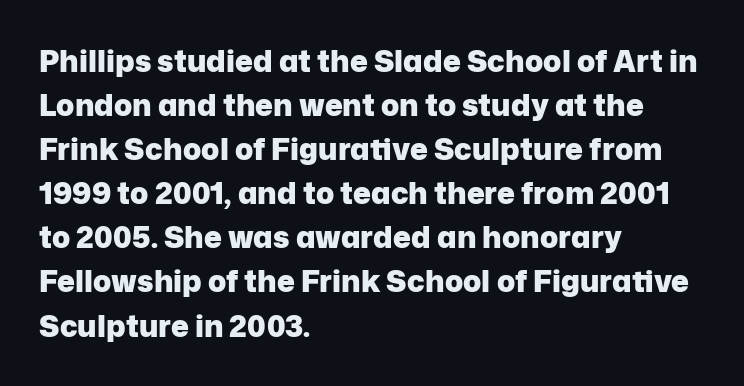
{"serif": "no", "italic": "no", "bold": "yes", "weight": "heavy", "width": "normal", "stroke_contrast": "low", "x_height": "medium", "monospaced": "no", "underline": "no", "align": "left", "line_spacing": "normal", "line_spacing_ratio": 1.47, "letter_spacing": "normal", "letter_spacing_em": 0.0, "glyph_px": 30}
